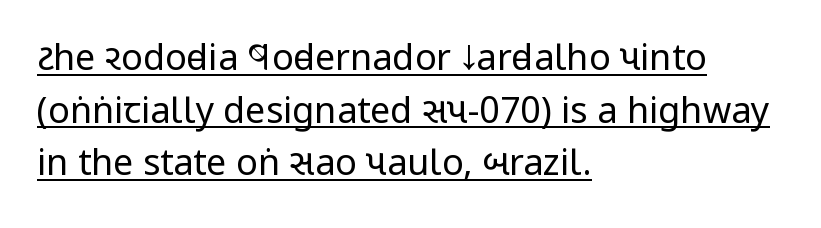
These lines stack with their left ends in a neat column. Nope, no serifs anywhere on these letters. Stems here are at most as thick as an everyday book face. Is the letter spacing exaggerated? No — it looks like the ordinary default. Unlike italic type, these characters show no tilt at all.
